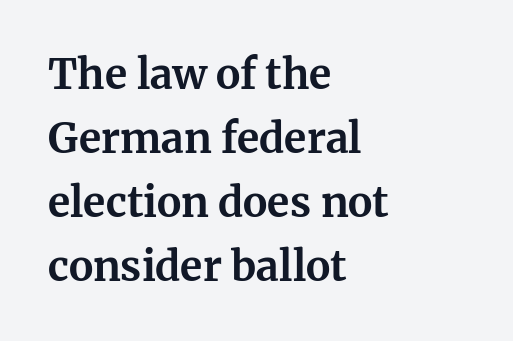
{"serif": "yes", "italic": "no", "bold": "yes", "weight": "bold", "width": "normal", "stroke_contrast": "medium", "x_height": "medium", "monospaced": "no", "underline": "no", "align": "left", "line_spacing": "normal", "line_spacing_ratio": 1.56, "letter_spacing": "normal", "letter_spacing_em": 0.0, "glyph_px": 41}
